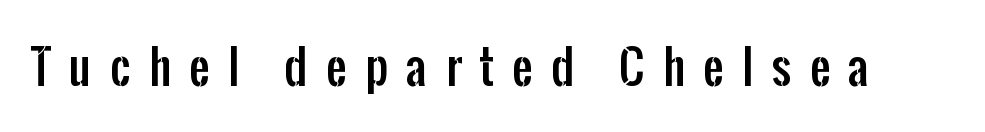
The image shows 46 px condensed sans-serif type, upright; set unusually wide letter spacing (+0.4 em), not underlined; low stroke contrast and a medium x-height.
